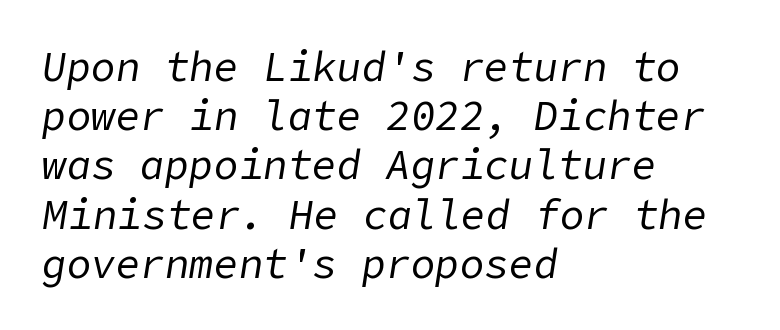
Q: Is the text bold? A: No.
Q: Is the text italic (slanted)? A: Yes, it leans right by about 9 degrees.
Q: Is the text underlined? A: No.
Q: How is the paragraph aligned? A: Left-aligned.
Q: Is the spacing between letters normal or unusually wide? A: Normal.
Q: Width (condensed, normal, or wide)? A: Normal.
Q: Stroke contrast? A: Low.
Q: x-height? A: Medium.
